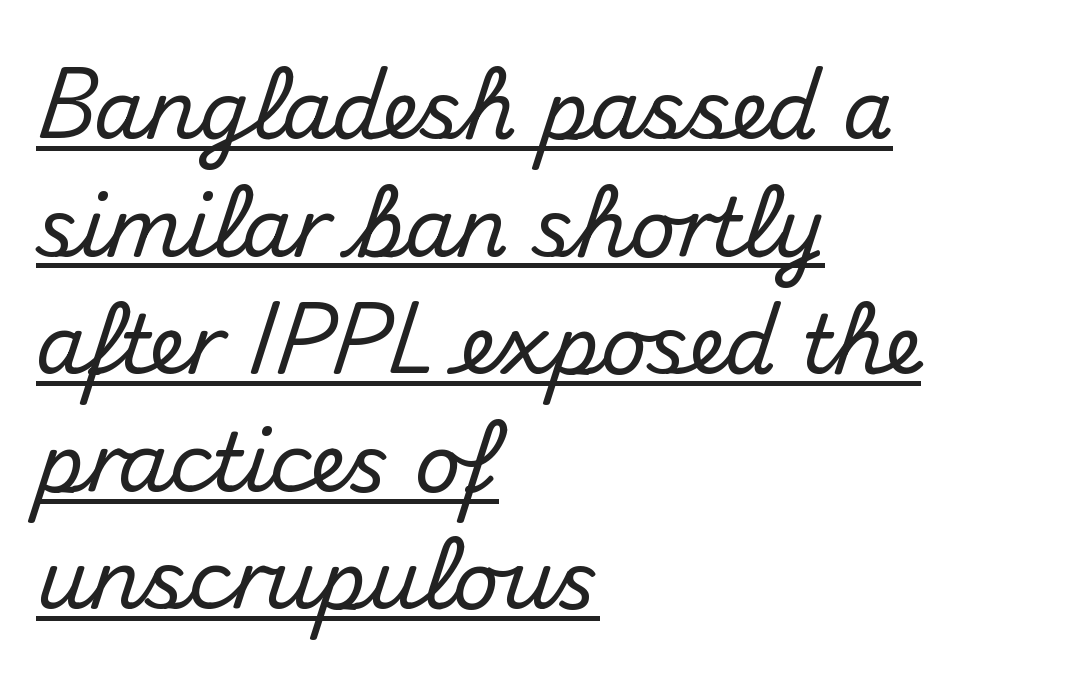
{"serif": "no", "width": "normal", "stroke_contrast": "medium", "x_height": "small", "monospaced": "no", "underline": "yes", "align": "left", "line_spacing": "normal", "line_spacing_ratio": 1.47, "letter_spacing": "normal", "letter_spacing_em": 0.0, "glyph_px": 80}
